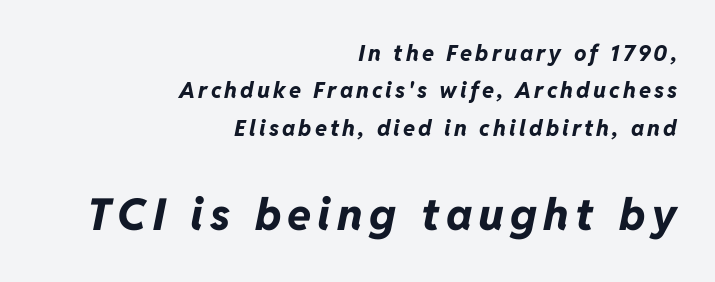
The image shows 44 px bold type, italic (leaning right); set right-aligned, normal line spacing (1.7x), not underlined; the second (bottom) block is 2.0x larger; low stroke contrast and a medium x-height.
